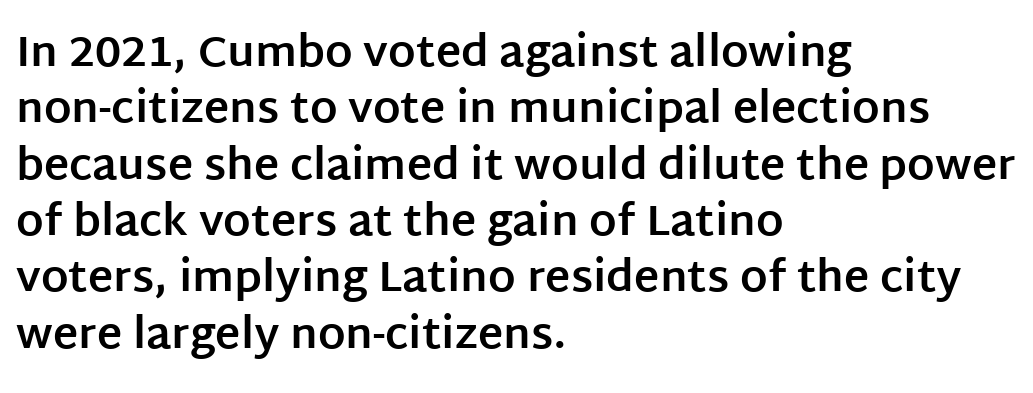
Q: Is the text bold? A: Yes.
Q: Is the text italic (slanted)? A: No, it is upright.
Q: Is the typeface a serif or a sans-serif typeface? A: Sans-serif.
Q: Is the text underlined? A: No.
Q: How is the paragraph aligned? A: Left-aligned.
Q: Is the spacing between letters normal or unusually wide? A: Normal.
Q: Is the spacing between lines tight, normal or loose? A: Normal.
Q: Width (condensed, normal, or wide)? A: Normal.
Q: Stroke contrast? A: Low.
Q: x-height? A: Large.
Q: Monospaced? A: No.
